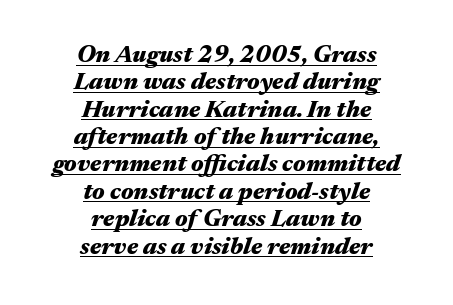
{"italic": "yes", "lean": "right", "slant_degrees": 17, "bold": "yes", "underline": "yes", "align": "center", "line_spacing": "tight", "line_spacing_ratio": 1.14, "letter_spacing": "normal", "letter_spacing_em": 0.0, "glyph_px": 24}
